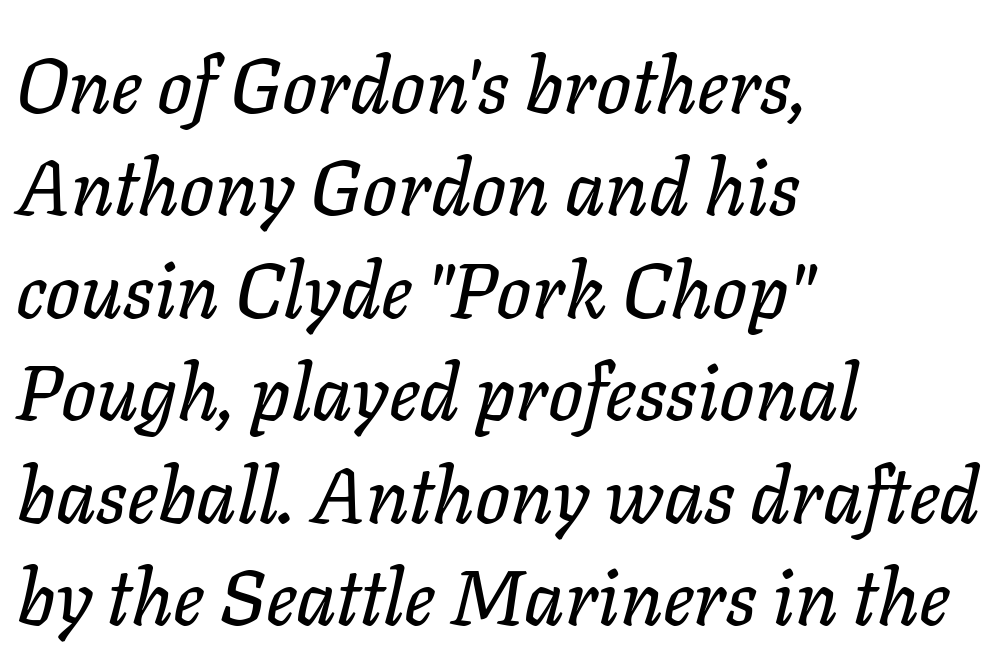
{"italic": "yes", "lean": "right", "slant_degrees": 11, "width": "normal", "stroke_contrast": "low", "x_height": "medium", "monospaced": "no", "underline": "no", "align": "left", "line_spacing": "normal", "line_spacing_ratio": 1.33, "letter_spacing": "normal", "letter_spacing_em": 0.0, "glyph_px": 77}
